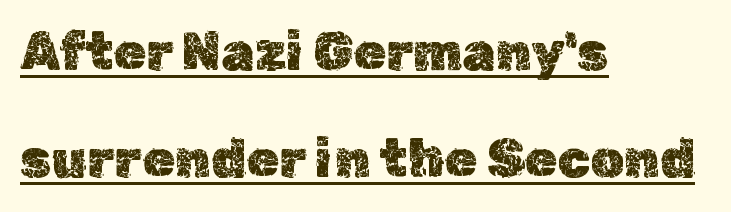
The image shows 53 px text type, upright; set left-aligned, loose line spacing (2.02x), normal letter spacing, underlined; a medium x-height.
